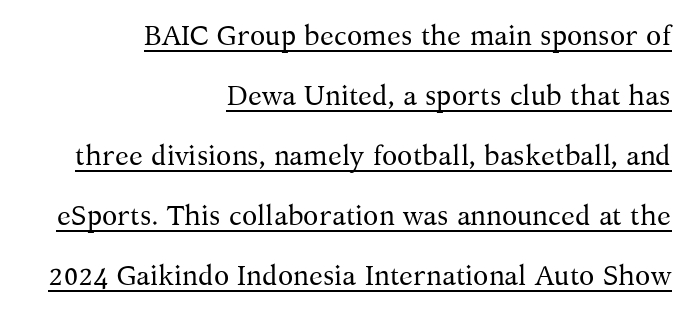
Q: Is the text bold? A: No.
Q: Is the text italic (slanted)? A: No, it is upright.
Q: Is the typeface a serif or a sans-serif typeface? A: Serif.
Q: Is the text underlined? A: Yes.
Q: How is the paragraph aligned? A: Right-aligned.
Q: Is the spacing between letters normal or unusually wide? A: Normal.
Q: Is the spacing between lines tight, normal or loose? A: Loose.
Q: Width (condensed, normal, or wide)? A: Normal.
Q: Stroke contrast? A: Medium.
Q: x-height? A: Medium.
Q: Monospaced? A: No.
